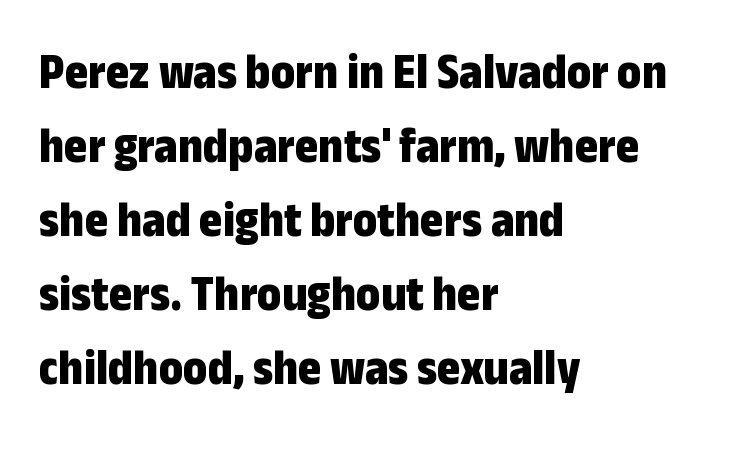
How heavy is the stroke? Heavy — this is a bold. A classic flush-left, rag-right setting is used for this passage. The specimen omits any rule beneath the text block's lines. You can tell it's not italic because the verticals are truly vertical. The font family rendered here belongs to the sans-serif group.
